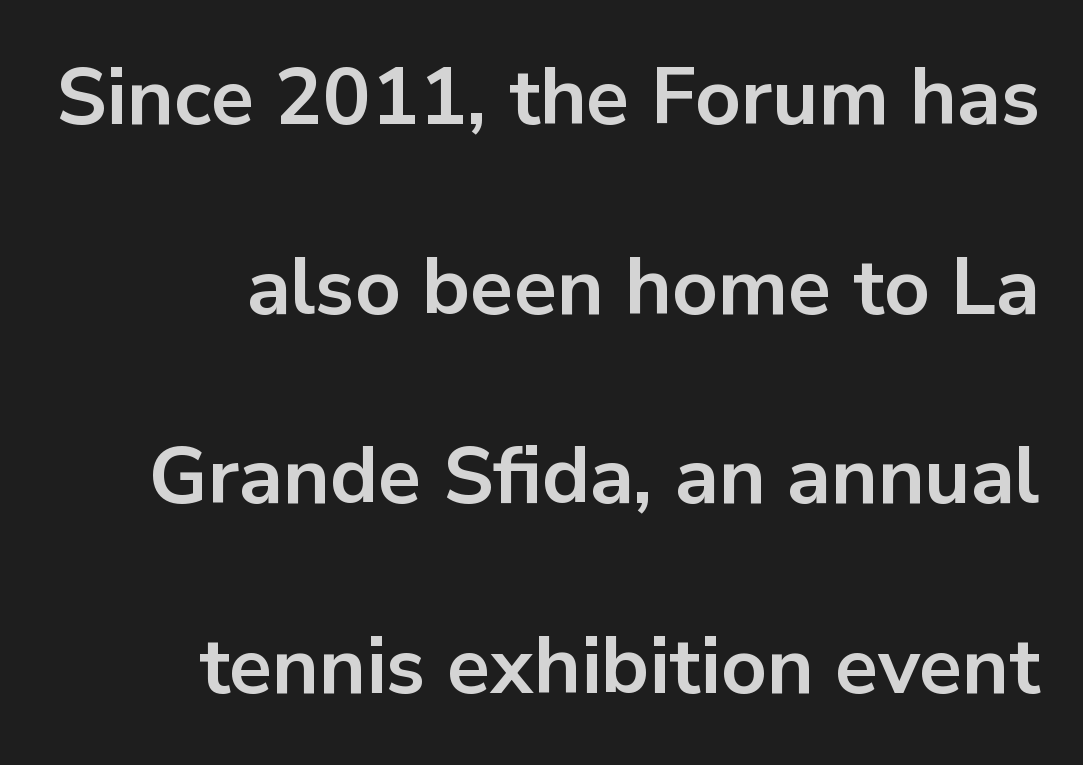
Q: Is the text bold? A: Yes.
Q: Is the text italic (slanted)? A: No, it is upright.
Q: Is the typeface a serif or a sans-serif typeface? A: Sans-serif.
Q: Is the text underlined? A: No.
Q: How is the paragraph aligned? A: Right-aligned.
Q: Is the spacing between letters normal or unusually wide? A: Normal.
Q: Is the spacing between lines tight, normal or loose? A: Loose.
Q: Width (condensed, normal, or wide)? A: Normal.
Q: Stroke contrast? A: Low.
Q: x-height? A: Medium.
Q: Monospaced? A: No.
